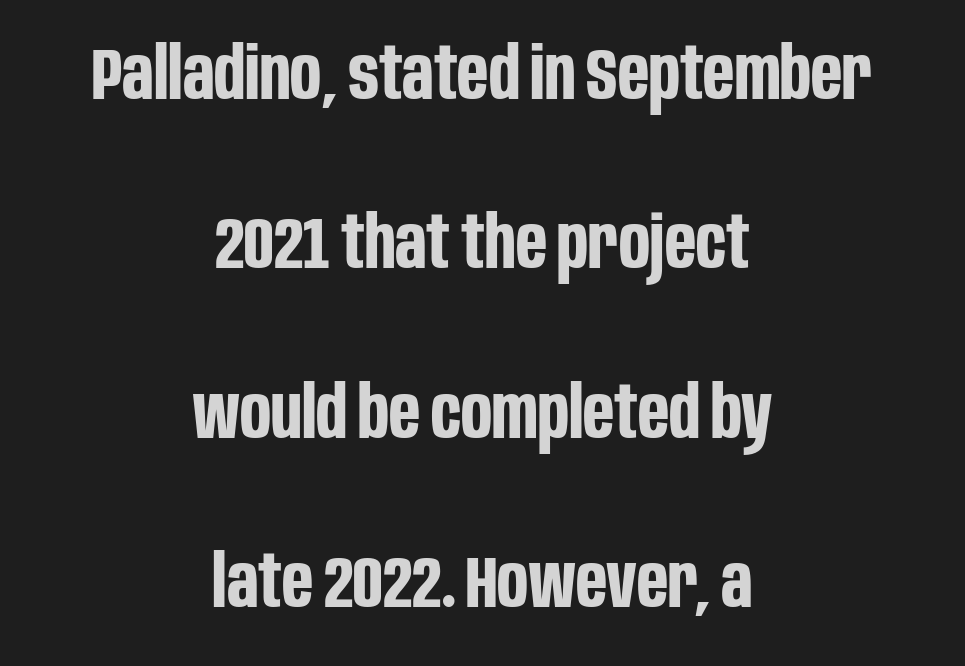
{"serif": "no", "italic": "no", "bold": "yes", "weight": "bold", "width": "condensed", "stroke_contrast": "low", "x_height": "large", "monospaced": "no", "underline": "no", "align": "center", "line_spacing": "loose", "line_spacing_ratio": 2.32, "letter_spacing": "normal", "letter_spacing_em": 0.0, "glyph_px": 73}
